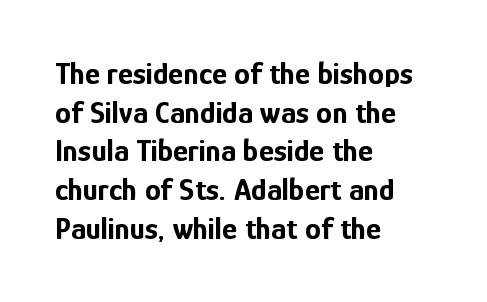
Q: Is the text bold? A: Yes.
Q: Is the text italic (slanted)? A: No, it is upright.
Q: Is the typeface a serif or a sans-serif typeface? A: Sans-serif.
Q: Is the text underlined? A: No.
Q: How is the paragraph aligned? A: Left-aligned.
Q: Is the spacing between letters normal or unusually wide? A: Normal.
Q: Width (condensed, normal, or wide)? A: Condensed.
Q: Stroke contrast? A: Low.
Q: x-height? A: Medium.
Q: Monospaced? A: No.
